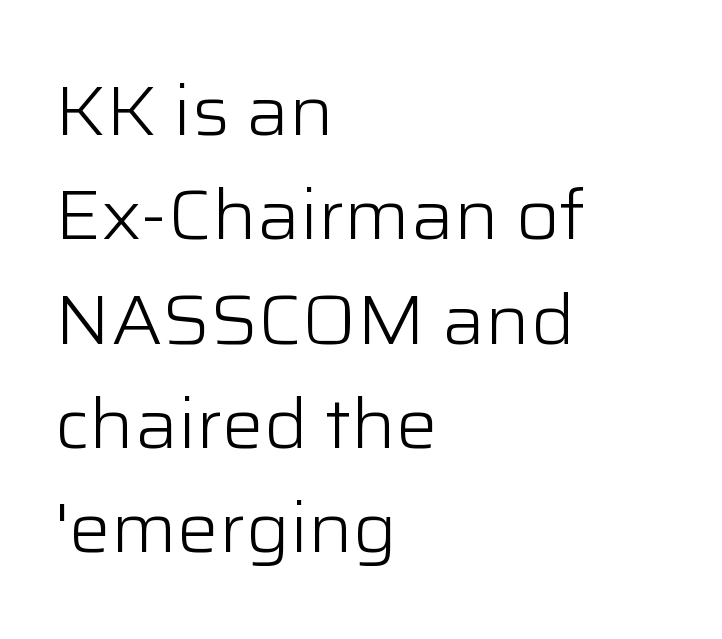
{"serif": "no", "italic": "no", "bold": "no", "weight": "light", "width": "normal", "stroke_contrast": "low", "x_height": "medium", "monospaced": "no", "underline": "no", "align": "left", "line_spacing": "normal", "line_spacing_ratio": 1.49, "letter_spacing": "normal", "letter_spacing_em": 0.0, "glyph_px": 70}
